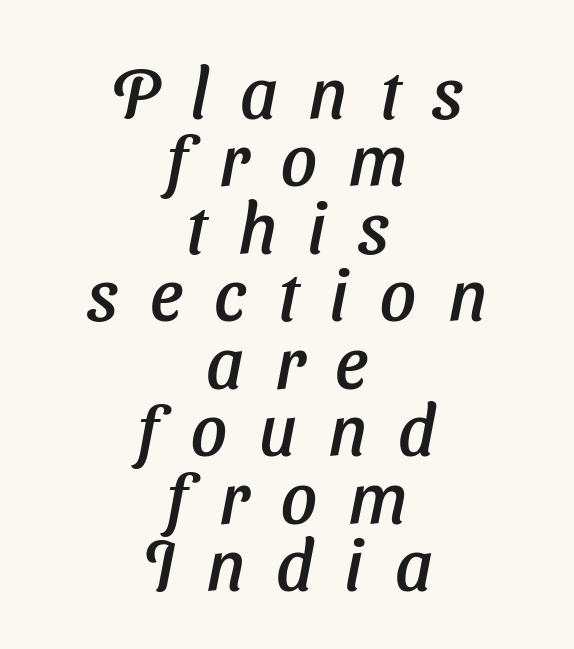
Q: Is the typeface a serif or a sans-serif typeface? A: Serif.
Q: Is the text underlined? A: No.
Q: How is the paragraph aligned? A: Centered.
Q: Is the spacing between letters normal or unusually wide? A: Unusually wide.
Q: Is the spacing between lines tight, normal or loose? A: Tight.
Q: Width (condensed, normal, or wide)? A: Normal.
Q: Stroke contrast? A: Low.
Q: x-height? A: Medium.
Q: Monospaced? A: No.
